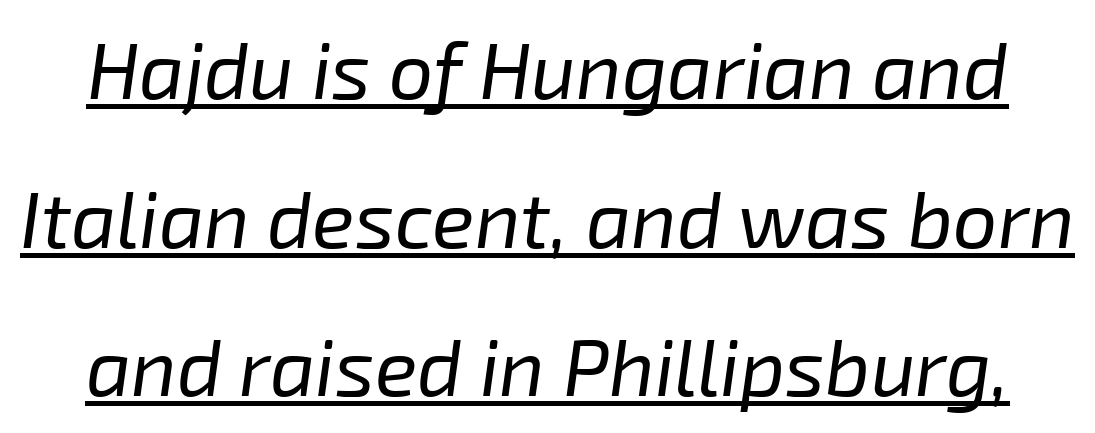
Compared with ordinary roman type, these characters are visibly tilted. A quiet, ordinary-to-light weight characterises the typeface. A baseline rule has been typeset under these characters. A typesetter would call this zero additional tracking. Proportional: the letters do not fall into vertical columns.
